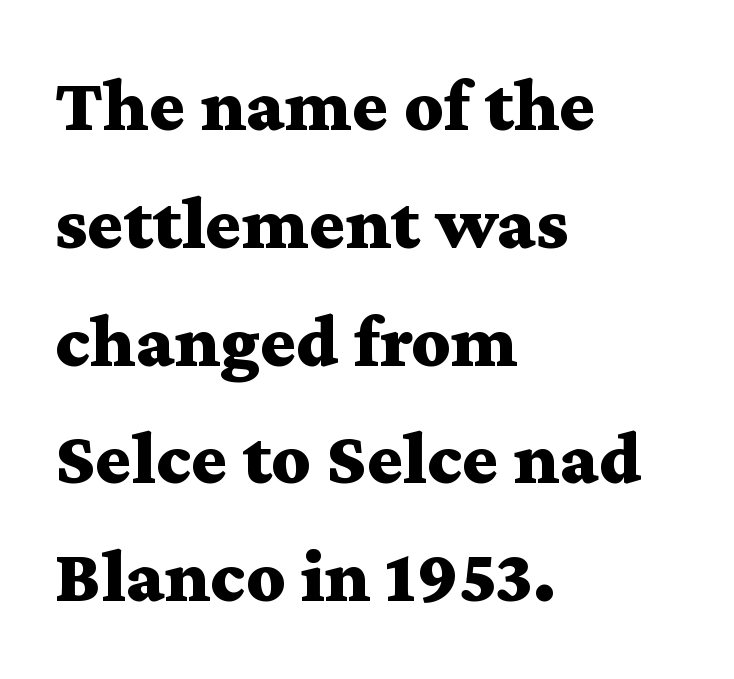
The image shows 76 px bold, wide serif type, upright; set left-aligned, normal line spacing (1.55x), normal letter spacing, not underlined; medium stroke contrast and a medium x-height.
